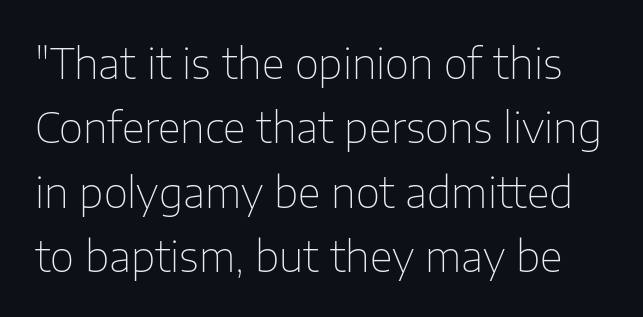
{"serif": "no", "italic": "no", "bold": "no", "weight": "thin", "width": "normal", "stroke_contrast": "low", "x_height": "medium", "monospaced": "no", "underline": "no", "line_spacing": "normal", "line_spacing_ratio": 1.53, "letter_spacing": "normal", "letter_spacing_em": 0.0, "glyph_px": 42}
